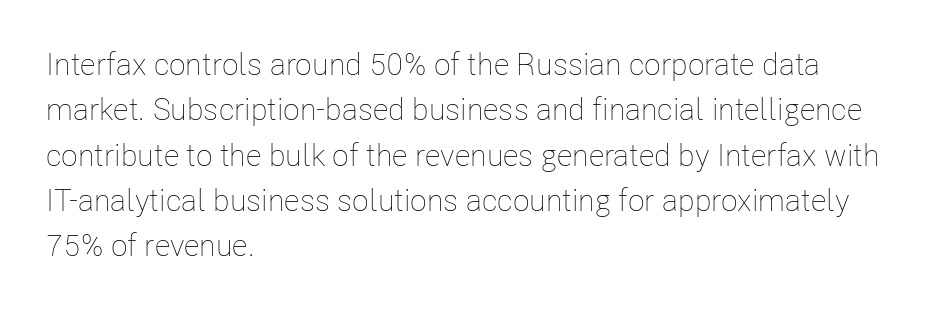
Q: Is the text bold? A: No.
Q: Is the text italic (slanted)? A: No, it is upright.
Q: Is the text underlined? A: No.
Q: How is the paragraph aligned? A: Left-aligned.
Q: Is the spacing between letters normal or unusually wide? A: Normal.
Q: Is the spacing between lines tight, normal or loose? A: Normal.
Q: Width (condensed, normal, or wide)? A: Condensed.
Q: Stroke contrast? A: Low.
Q: x-height? A: Medium.
Q: Monospaced? A: No.
